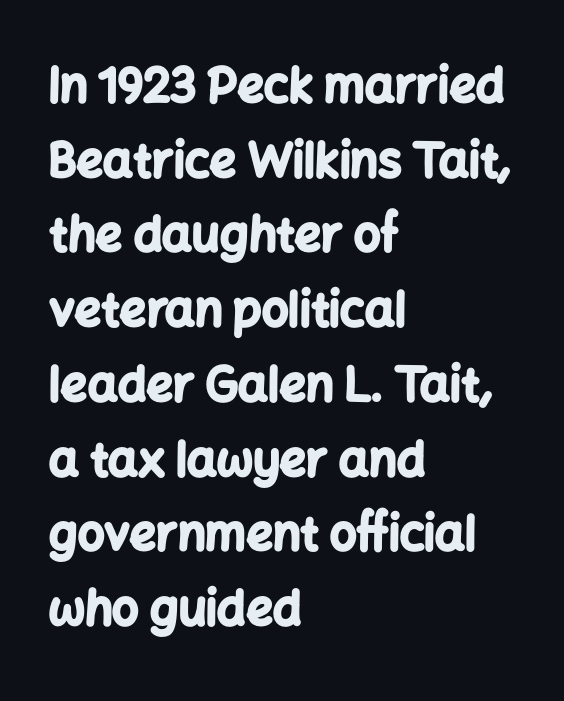
The image shows 47 px bold sans-serif type, upright; set left-aligned, normal line spacing (1.59x), normal letter spacing, not underlined; low stroke contrast and a medium x-height.
